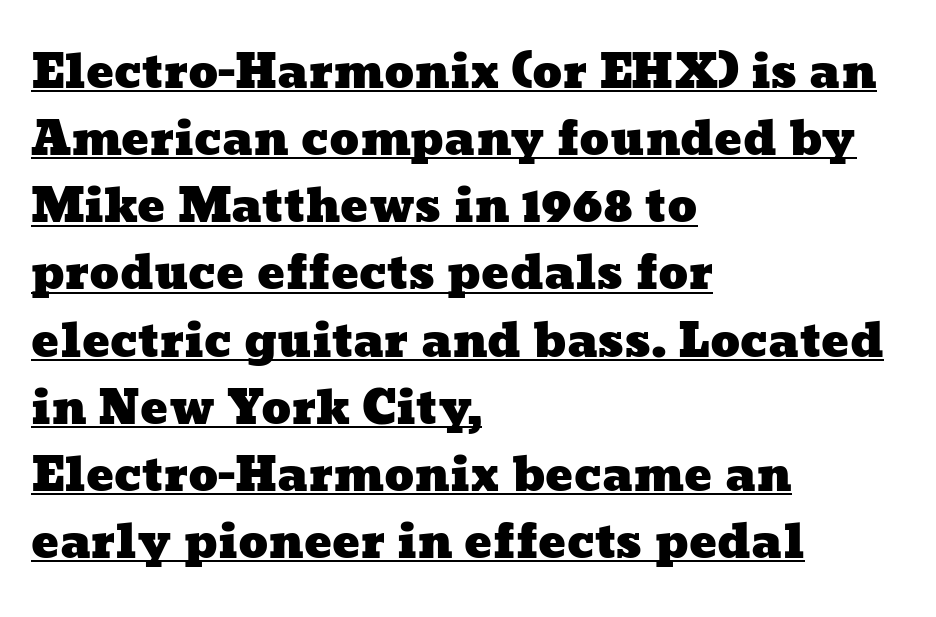
{"width": "wide", "stroke_contrast": "low", "x_height": "medium", "monospaced": "no", "underline": "yes", "align": "left", "line_spacing": "normal", "line_spacing_ratio": 1.46, "letter_spacing": "normal", "letter_spacing_em": 0.0, "glyph_px": 46}
